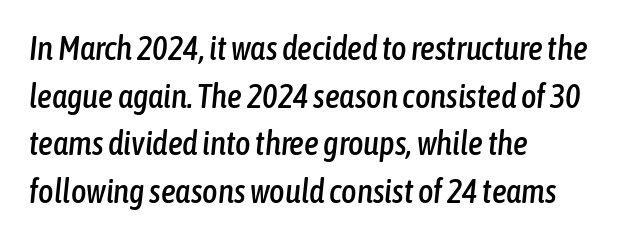
The text block is weighted toward the left margin, trailing off unevenly rightward. Looking at the ascenders, they clearly lean. Each letter keeps its own natural width here, so spacing adapts to shape. Only glyphs here, with clear space below each row. The tracking reads as untouched default to a designer's eye.
